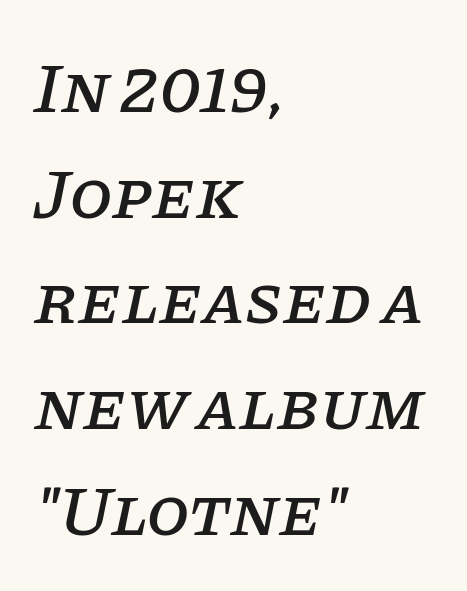
Q: Is the text italic (slanted)? A: Yes, it leans right by about 11 degrees.
Q: Is the typeface a serif or a sans-serif typeface? A: Serif.
Q: Is the text underlined? A: No.
Q: How is the paragraph aligned? A: Left-aligned.
Q: Is the spacing between letters normal or unusually wide? A: Normal.
Q: Is the spacing between lines tight, normal or loose? A: Normal.
Q: Width (condensed, normal, or wide)? A: Normal.
Q: Stroke contrast? A: Low.
Q: x-height? A: Large.
Q: Monospaced? A: No.
